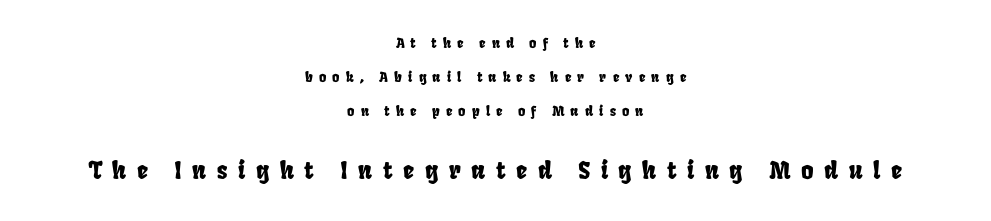
Q: Is the text underlined? A: No.
Q: How is the paragraph aligned? A: Centered.
Q: Is the spacing between letters normal or unusually wide? A: Unusually wide.
Q: Is the spacing between lines tight, normal or loose? A: Loose.
Q: Which block of text is set in a larger size, the first (top) or the second (bottom)? A: The second (bottom) one.
